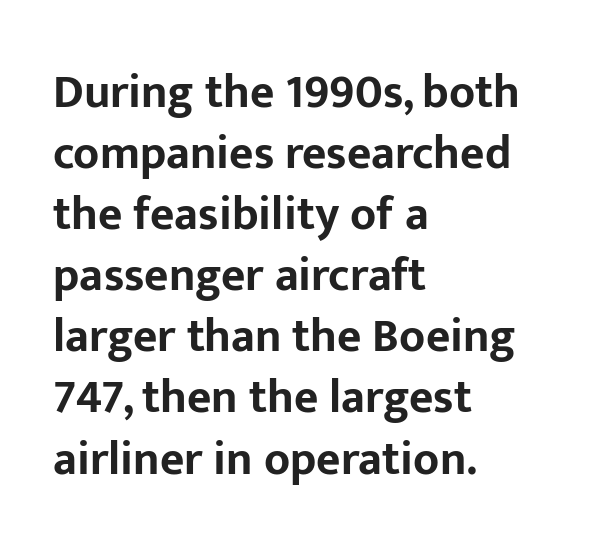
The image shows 47 px bold sans-serif type, upright; set left-aligned, normal line spacing (1.3x), normal letter spacing, not underlined; low stroke contrast and a medium x-height.
